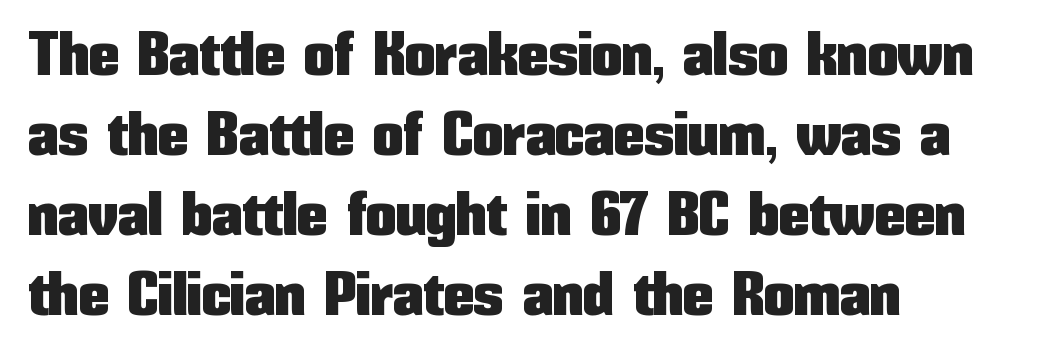
The image shows 61 px condensed sans-serif type, upright; set left-aligned, normal line spacing (1.31x), normal letter spacing, not underlined; low stroke contrast and a medium x-height.
